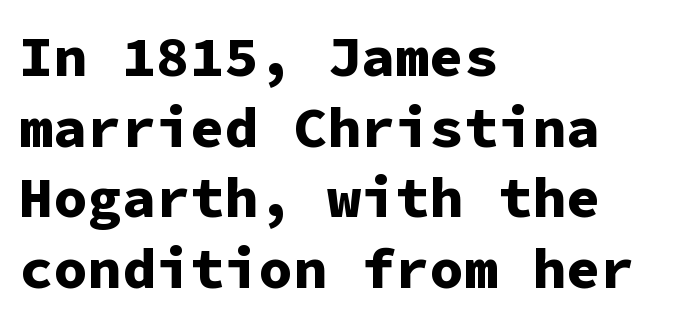
Q: Is the text bold? A: Yes.
Q: Is the text italic (slanted)? A: No, it is upright.
Q: Is the typeface a serif or a sans-serif typeface? A: Sans-serif.
Q: Is the text underlined? A: No.
Q: How is the paragraph aligned? A: Left-aligned.
Q: Is the spacing between letters normal or unusually wide? A: Normal.
Q: Width (condensed, normal, or wide)? A: Normal.
Q: Stroke contrast? A: Low.
Q: x-height? A: Medium.
Q: Monospaced? A: Yes.
